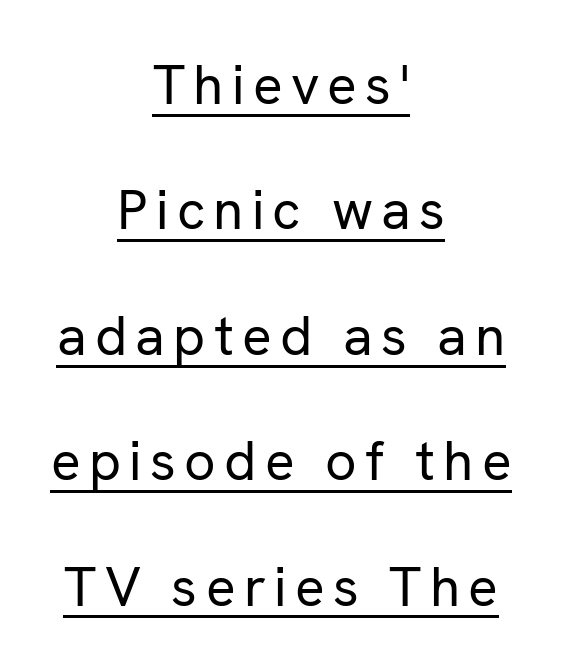
Spacing verdict: proportional, widths tailored to each character. Note: no serifs on the glyphs. Horizontal bands of white between lines are thick stripes. Style check: upright. A typographer would call this underscored text. The passage shown is not bold in any degree.
